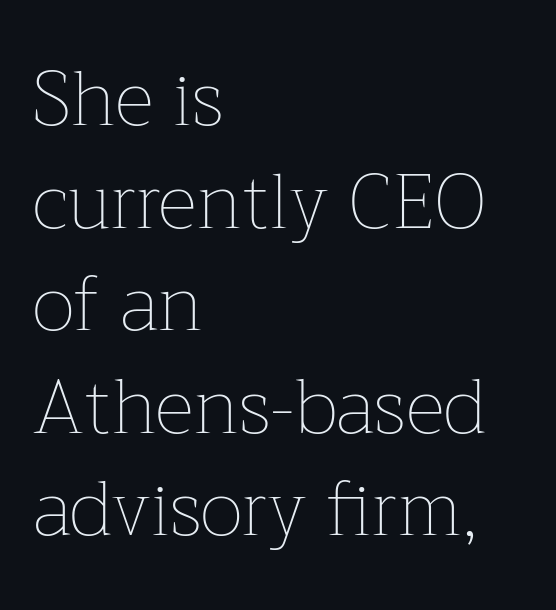
Q: Is the text bold? A: No.
Q: Is the text italic (slanted)? A: No, it is upright.
Q: Is the text underlined? A: No.
Q: How is the paragraph aligned? A: Left-aligned.
Q: Is the spacing between letters normal or unusually wide? A: Normal.
Q: Is the spacing between lines tight, normal or loose? A: Normal.
Q: Width (condensed, normal, or wide)? A: Normal.
Q: Stroke contrast? A: Low.
Q: x-height? A: Medium.
Q: Monospaced? A: No.
